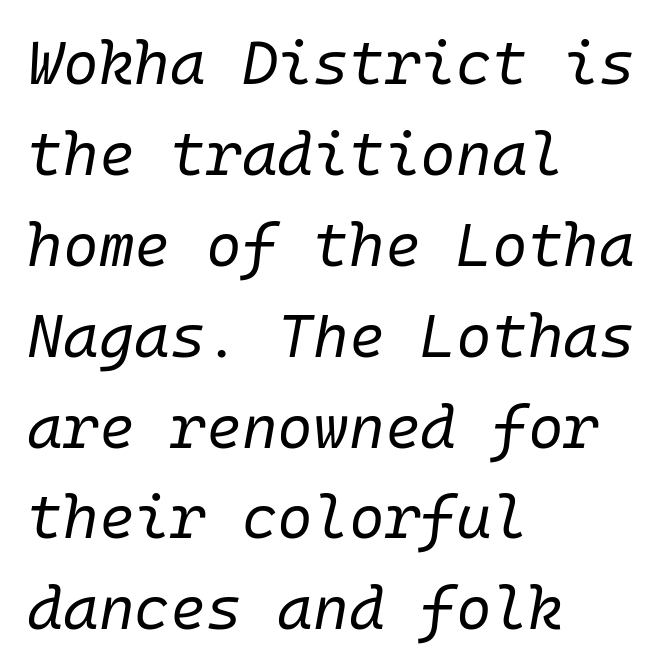
Each line starts at the same left margin while the right side varies. The lines sit at an ordinary, default distance from one another. The letters look calm and open, with moderate or lighter stems. The face used here has a pronounced slope to its letters. No extra tracking has been applied to these lines. Descenders are the only things crossing below the line.
